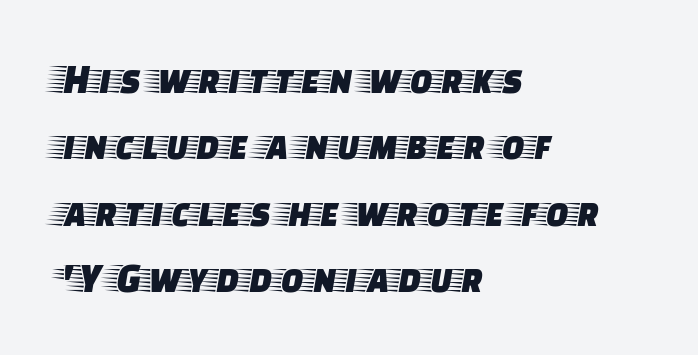
No extra tracking has been applied to these lines. Summary of vertical rhythm: regular, with standard interline spacing. You could not count columns in this text — the font is proportionally spaced. Each letter's strokes conclude with small projecting serifs.
